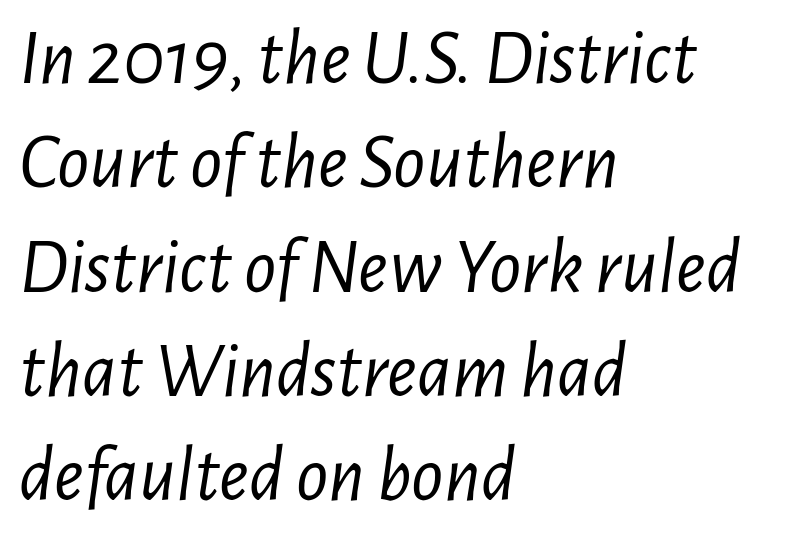
The image shows 79 px light, condensed type, italic (leaning right); set left-aligned, normal line spacing (1.32x), normal letter spacing, not underlined; low stroke contrast and a medium x-height.
